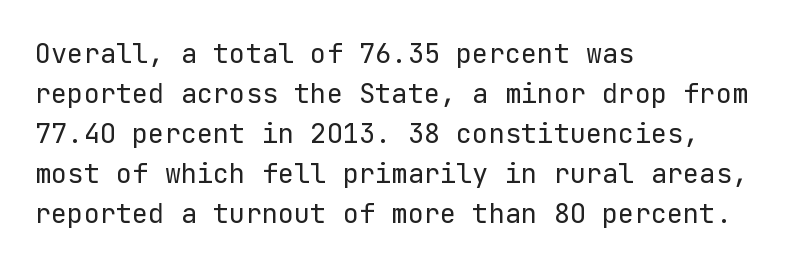
The image shows 27 px text type, upright; set left-aligned, normal line spacing (1.48x), normal letter spacing, not underlined.
